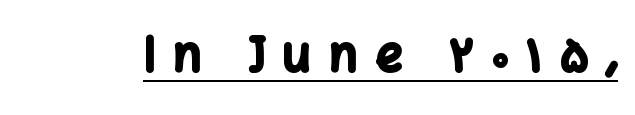
Q: Is the text bold? A: Yes.
Q: Is the text italic (slanted)? A: No, it is upright.
Q: Is the typeface a serif or a sans-serif typeface? A: Sans-serif.
Q: Is the text underlined? A: Yes.
Q: Is the spacing between letters normal or unusually wide? A: Unusually wide.
Q: Width (condensed, normal, or wide)? A: Normal.
Q: Stroke contrast? A: Low.
Q: x-height? A: Medium.
Q: Monospaced? A: No.
